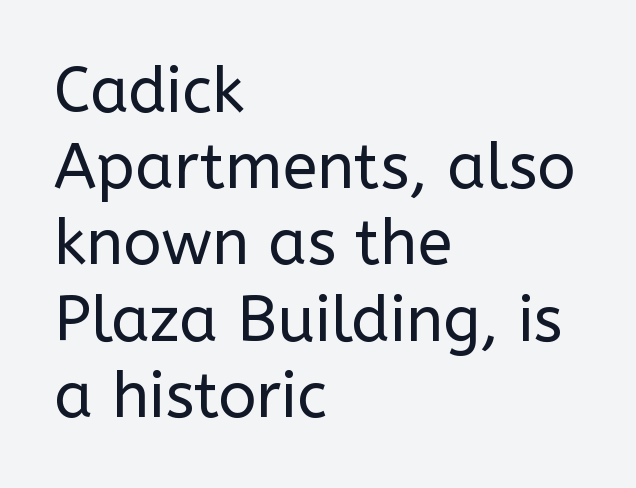
{"serif": "no", "italic": "no", "bold": "no", "weight": "regular", "width": "normal", "stroke_contrast": "low", "x_height": "medium", "monospaced": "no", "underline": "no", "align": "left", "line_spacing_ratio": 1.21, "letter_spacing": "normal", "letter_spacing_em": 0.0, "glyph_px": 63}
